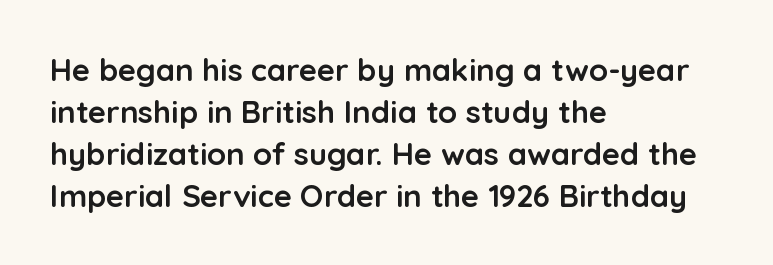
Each letter keeps its own natural width here, so spacing adapts to shape. The space directly below the letters is spotless. There is no visible air inserted between adjacent glyphs. Notice how thick the strokes are: this is what a full bold looks like. Regarding leading, the lines here are spaced in the standard way. In terms of posture, this sample is upright.
